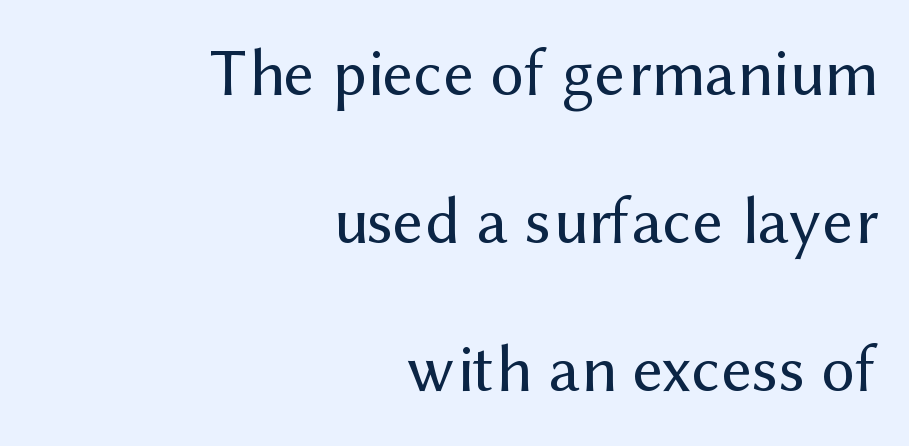
These lines are rendered in a variable-pitch font. The compositor pushed each line to the right boundary. No feet cap the strokes, marking this as sans-serif type. No chunkiness to these letters — they're not bold.
